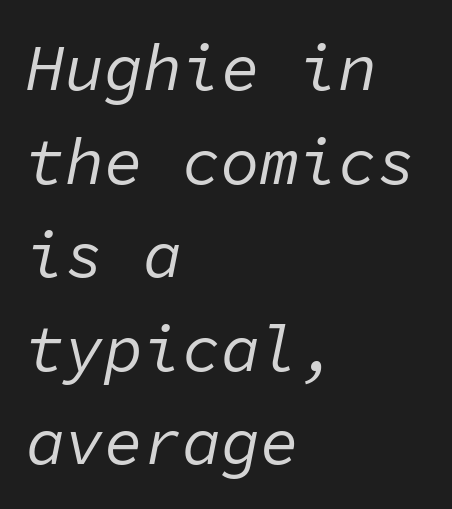
{"italic": "yes", "lean": "right", "slant_degrees": 11, "bold": "no", "weight": "regular", "width": "normal", "stroke_contrast": "low", "x_height": "medium", "monospaced": "yes", "underline": "no", "align": "left", "line_spacing": "normal", "line_spacing_ratio": 1.44, "letter_spacing": "normal", "letter_spacing_em": 0.0, "glyph_px": 65}
